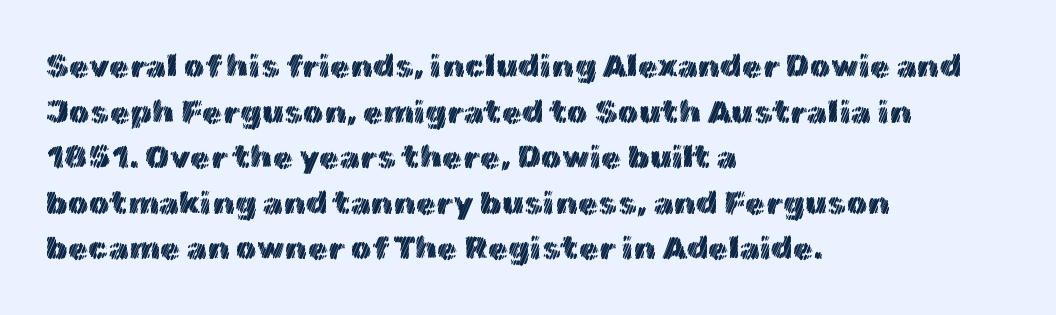
Underline: absent. Spacing between characters is what you'd get straight out of the box. Alignment: flush left. Looks like regular typesetting: each glyph gets only the width it needs. The letters stand straight up with perfectly vertical stems. Leading: standard.
